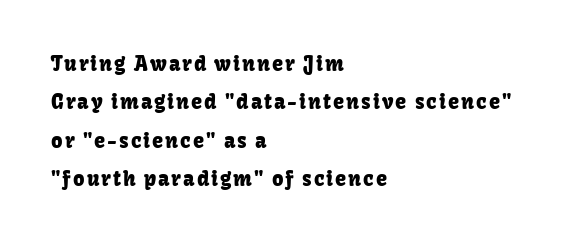
The image shows 20 px text type, upright; set left-aligned, loose line spacing (1.92x), not underlined.
